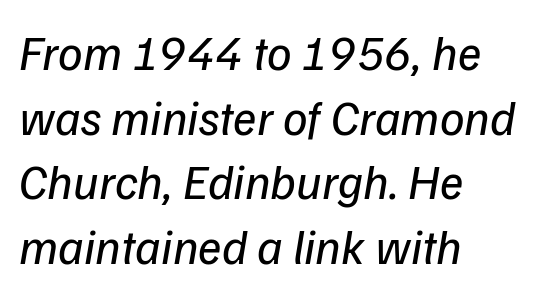
{"serif": "no", "bold": "no", "weight": "regular", "width": "normal", "stroke_contrast": "low", "x_height": "medium", "monospaced": "no", "underline": "no", "align": "left", "line_spacing": "normal", "line_spacing_ratio": 1.32, "letter_spacing": "normal", "letter_spacing_em": 0.0, "glyph_px": 49}
